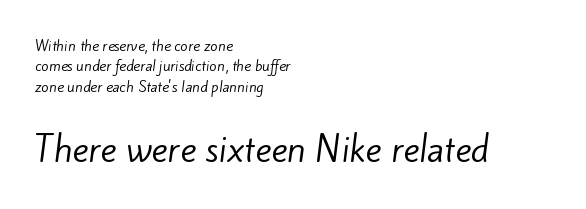
{"serif": "no", "bold": "no", "weight": "regular", "width": "normal", "stroke_contrast": "low", "x_height": "small", "monospaced": "no", "underline": "no", "align": "left", "line_spacing": "normal", "line_spacing_ratio": 1.46, "letter_spacing": "normal", "letter_spacing_em": 0.0, "larger_block": "second", "size_ratio": 2.43, "glyph_px": 34}
